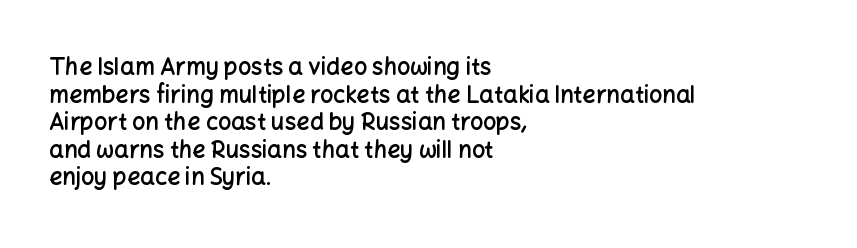
Q: Is the text bold? A: Semi-bold.
Q: Is the text italic (slanted)? A: No, it is upright.
Q: Is the text underlined? A: No.
Q: How is the paragraph aligned? A: Left-aligned.
Q: Is the spacing between letters normal or unusually wide? A: Normal.
